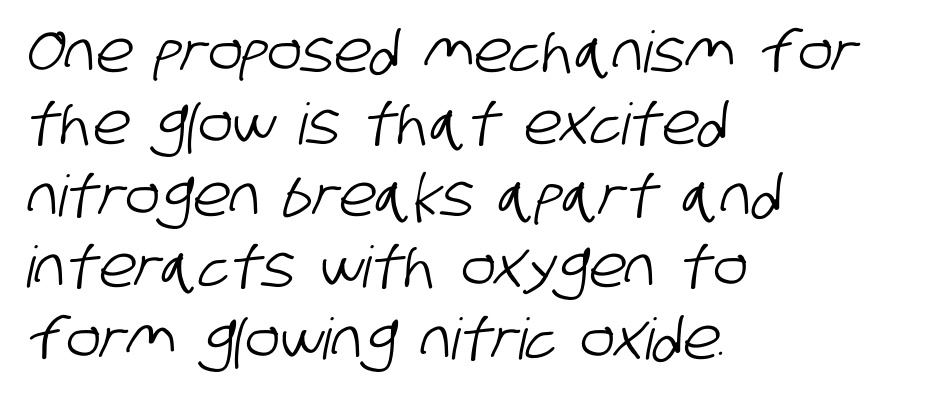
{"serif": "no", "width": "condensed", "stroke_contrast": "low", "x_height": "large", "monospaced": "no", "underline": "no", "align": "left", "line_spacing": "normal", "line_spacing_ratio": 1.26, "letter_spacing": "normal", "letter_spacing_em": 0.0, "glyph_px": 57}
